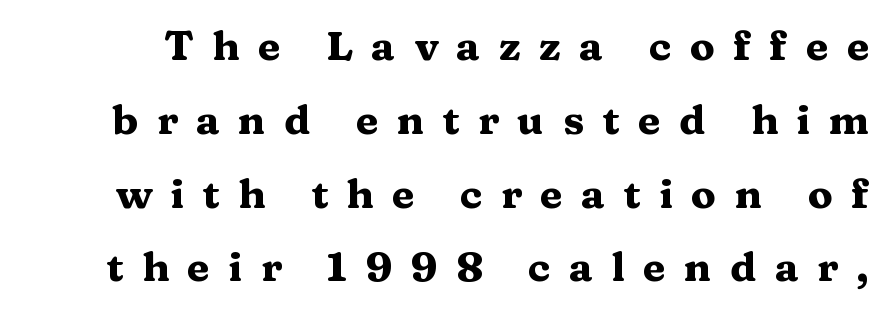
{"serif": "yes", "italic": "no", "bold": "yes", "weight": "heavy", "width": "wide", "stroke_contrast": "medium", "x_height": "medium", "monospaced": "no", "underline": "no", "line_spacing_ratio": 1.8, "letter_spacing": "wide", "letter_spacing_em": 0.45, "glyph_px": 41}
